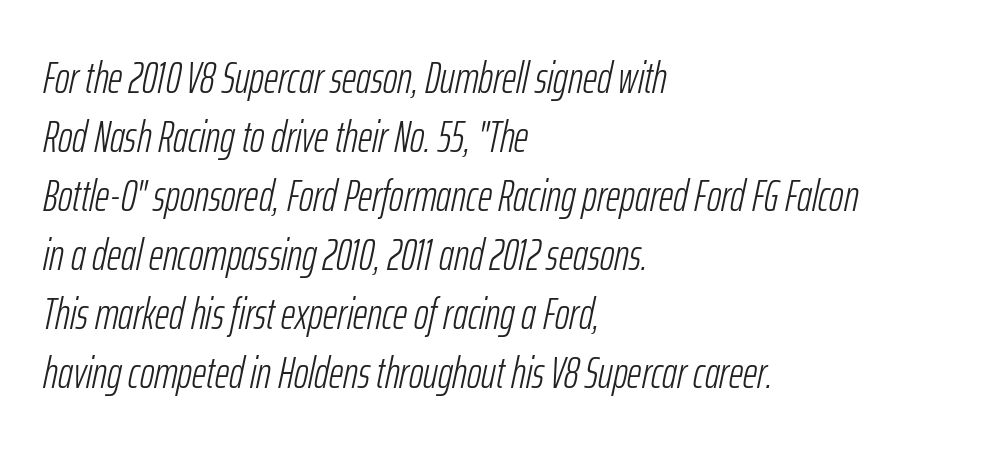
The image shows 44 px light, condensed type, italic (leaning right); set left-aligned, normal line spacing (1.34x), normal letter spacing, not underlined; low stroke contrast and a medium x-height.
